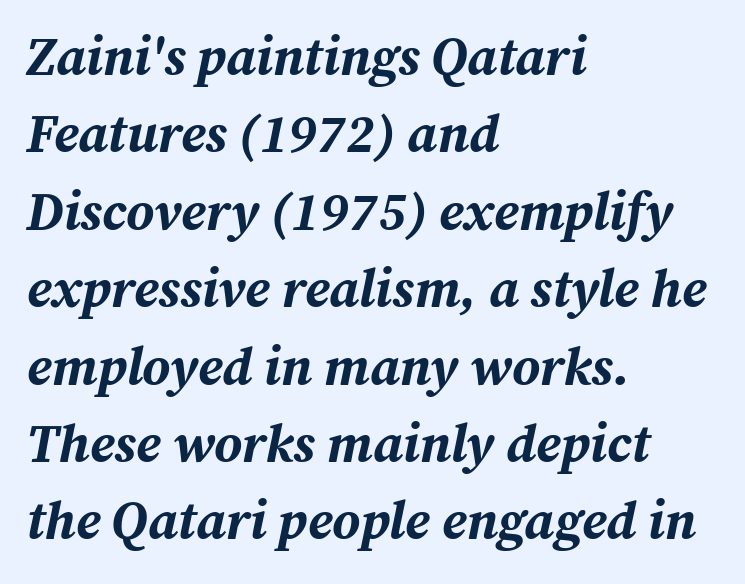
{"italic": "yes", "lean": "right", "slant_degrees": 12, "bold": "yes", "weight": "bold", "width": "normal", "stroke_contrast": "medium", "x_height": "medium", "monospaced": "no", "underline": "no", "align": "left", "line_spacing": "normal", "line_spacing_ratio": 1.46, "letter_spacing": "normal", "letter_spacing_em": 0.0, "glyph_px": 53}
